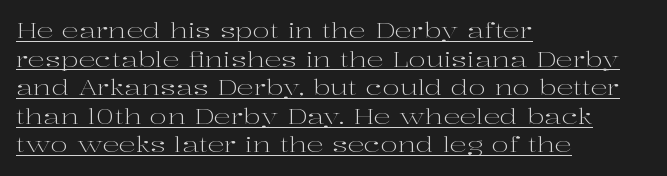
Q: Is the text bold? A: No.
Q: Is the text italic (slanted)? A: No, it is upright.
Q: Is the text underlined? A: Yes.
Q: How is the paragraph aligned? A: Left-aligned.
Q: Is the spacing between letters normal or unusually wide? A: Normal.
Q: Is the spacing between lines tight, normal or loose? A: Normal.
